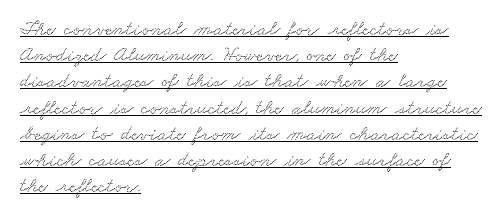
The image shows 21 px text type; set left-aligned, normal line spacing (1.25x), normal letter spacing, underlined.
